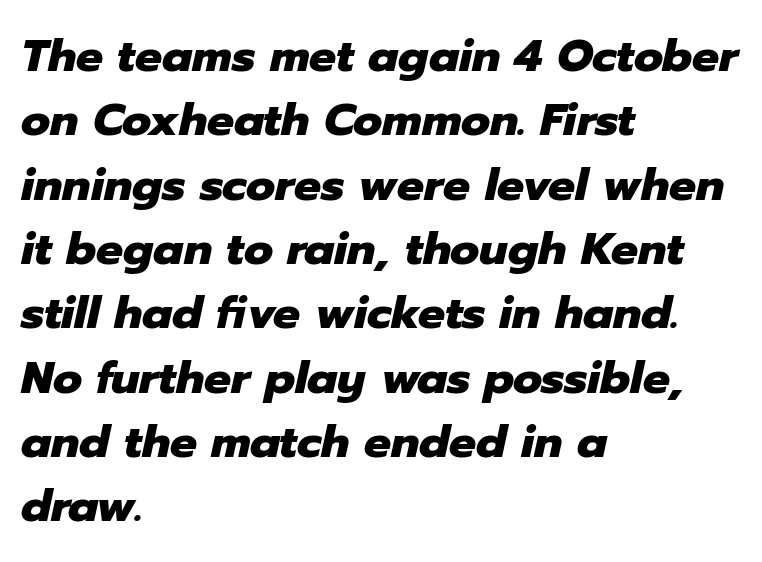
The image shows 45 px heavy type, italic (leaning right); set left-aligned, normal line spacing (1.43x), normal letter spacing, not underlined; low stroke contrast and a medium x-height.
